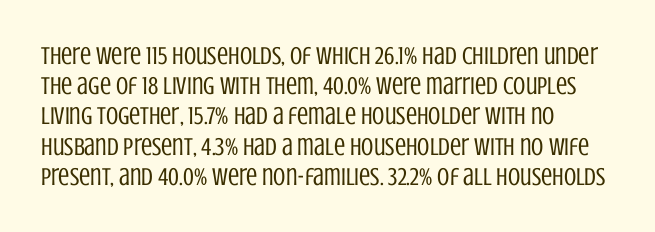
{"italic": "no", "bold": "no", "underline": "no", "align": "left", "line_spacing_ratio": 1.21, "letter_spacing": "normal", "letter_spacing_em": 0.0, "glyph_px": 25}
